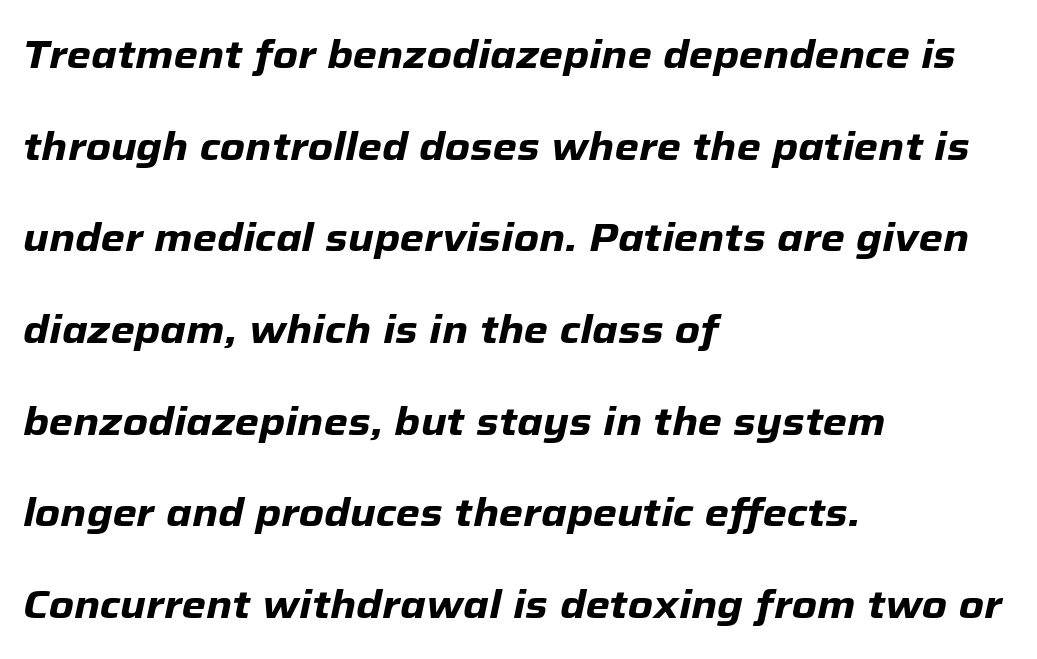
The image shows 39 px heavy type, italic (leaning right); set left-aligned, loose line spacing (2.35x), normal letter spacing, not underlined; low stroke contrast and a medium x-height.
